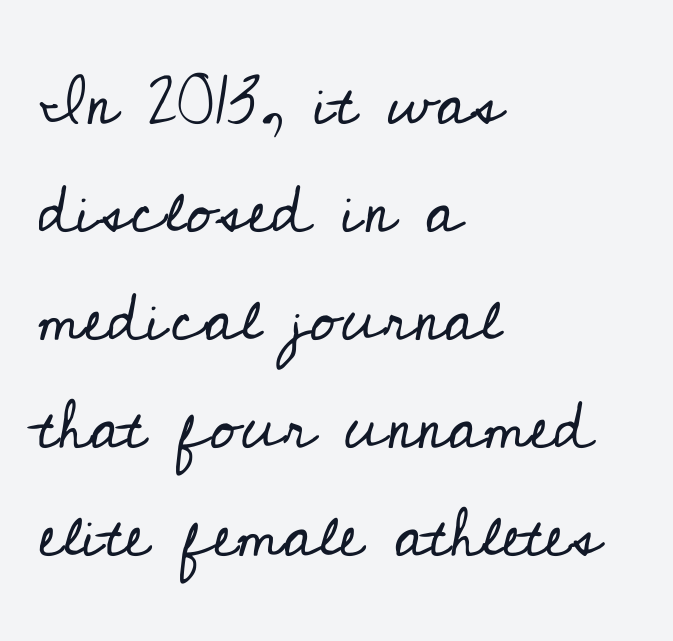
{"serif": "yes", "bold": "no", "weight": "regular", "width": "normal", "stroke_contrast": "low", "x_height": "small", "monospaced": "no", "underline": "no", "align": "left", "line_spacing": "normal", "line_spacing_ratio": 1.59, "letter_spacing": "normal", "letter_spacing_em": 0.0, "glyph_px": 68}
